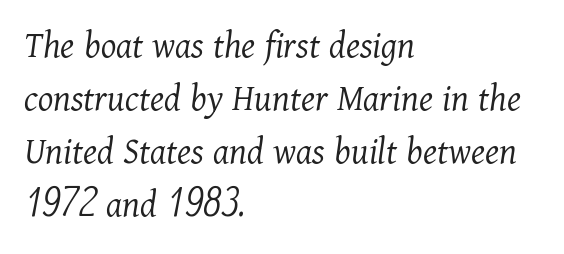
Q: Is the text bold? A: No.
Q: Is the text italic (slanted)? A: Yes, it leans right by about 11 degrees.
Q: Is the typeface a serif or a sans-serif typeface? A: Serif.
Q: Is the text underlined? A: No.
Q: How is the paragraph aligned? A: Left-aligned.
Q: Is the spacing between letters normal or unusually wide? A: Normal.
Q: Is the spacing between lines tight, normal or loose? A: Normal.
Q: Width (condensed, normal, or wide)? A: Normal.
Q: Stroke contrast? A: Medium.
Q: x-height? A: Medium.
Q: Monospaced? A: No.
